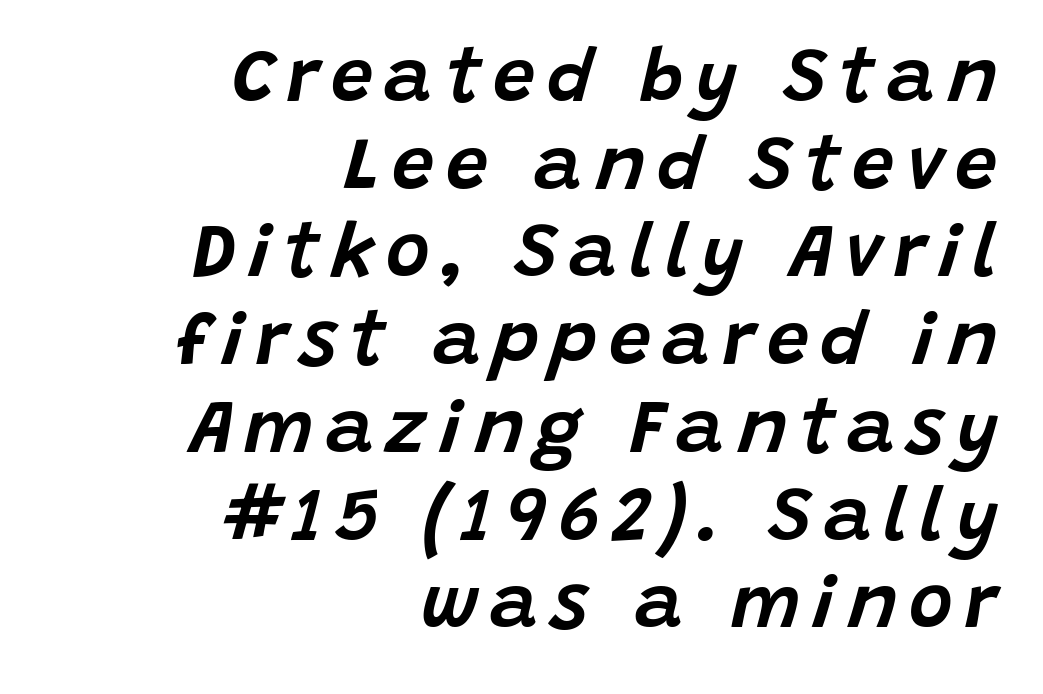
The image shows 75 px text type, italic (leaning right); set right-aligned, line spacing 1.17x, not underlined; low stroke contrast and a large x-height.
